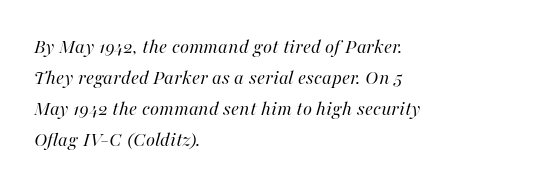
Just letters on the line, the space beneath them empty. Summary of vertical rhythm: regular, with standard interline spacing. Unbolded letterforms with no extra heft. Quick note: italic.
